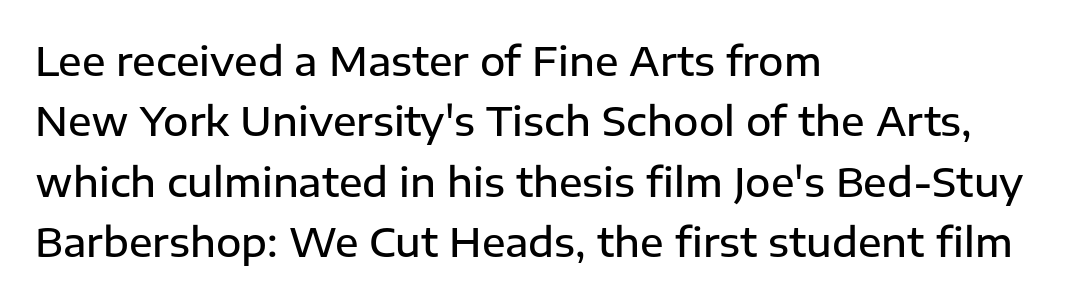
On the weight axis this lands at semibold, roughly 600. Each word holds together tightly as a unit, with standard inter-letter gaps. The text block is weighted toward the left margin, trailing off unevenly rightward. The passage shown is typed in a proportional face where columns would drift. Each new line begins a customary step beneath the previous one. A typesetter would label this face a sans.
